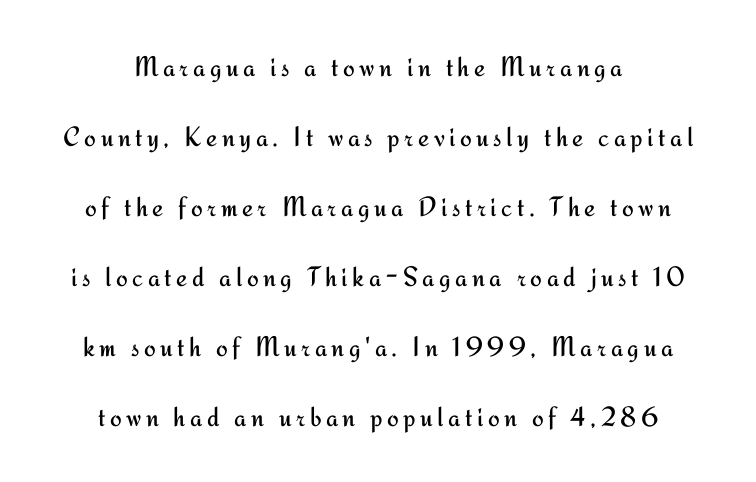
Q: Is the text bold? A: No.
Q: Is the text italic (slanted)? A: No, it is upright.
Q: Is the typeface a serif or a sans-serif typeface? A: Sans-serif.
Q: Is the text underlined? A: No.
Q: Is the spacing between lines tight, normal or loose? A: Loose.
Q: Width (condensed, normal, or wide)? A: Normal.
Q: Stroke contrast? A: Medium.
Q: x-height? A: Small.
Q: Monospaced? A: No.
